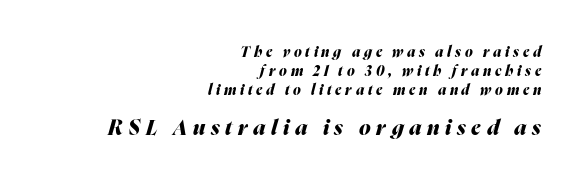
{"italic": "yes", "lean": "right", "slant_degrees": 16, "bold": "yes", "underline": "no", "align": "right", "line_spacing": "normal", "line_spacing_ratio": 1.35, "letter_spacing": "wide", "letter_spacing_em": 0.27, "larger_block": "second", "size_ratio": 1.5, "glyph_px": 21}
